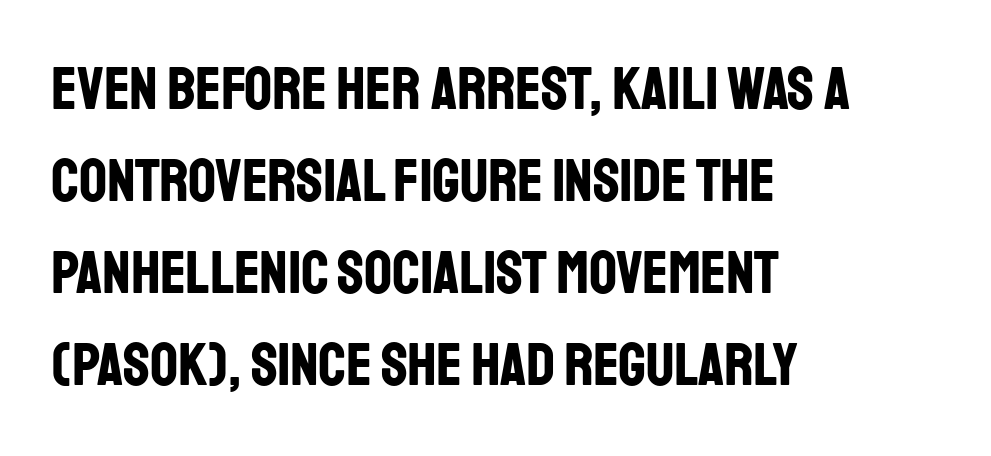
The image shows 61 px bold, condensed sans-serif type, upright; set left-aligned, normal line spacing (1.51x), normal letter spacing, not underlined; low stroke contrast and a large x-height.
